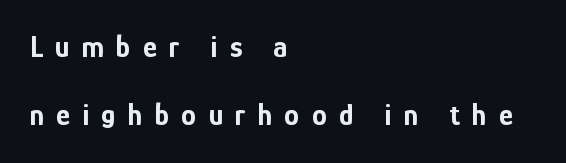
Q: Is the text bold? A: Yes.
Q: Is the text italic (slanted)? A: No, it is upright.
Q: Is the typeface a serif or a sans-serif typeface? A: Sans-serif.
Q: Is the text underlined? A: No.
Q: How is the paragraph aligned? A: Left-aligned.
Q: Is the spacing between letters normal or unusually wide? A: Unusually wide.
Q: Is the spacing between lines tight, normal or loose? A: Loose.
Q: Width (condensed, normal, or wide)? A: Condensed.
Q: Stroke contrast? A: Low.
Q: x-height? A: Medium.
Q: Monospaced? A: No.
